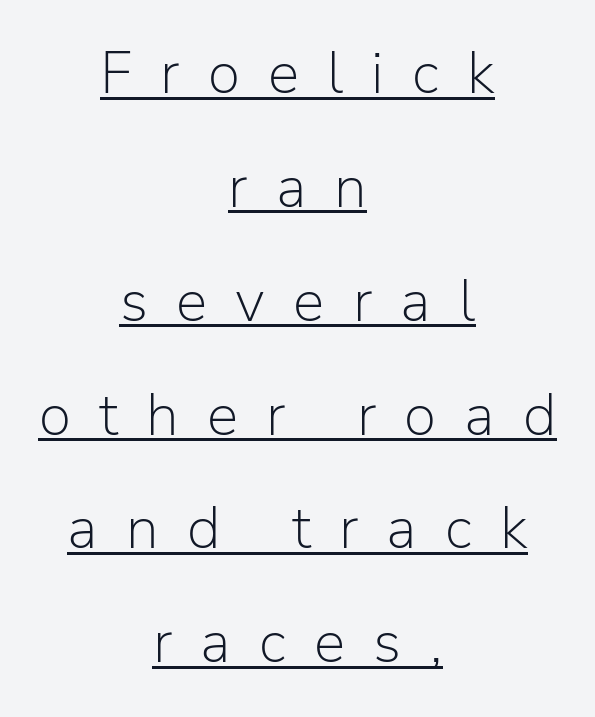
Q: Is the text bold? A: No.
Q: Is the text italic (slanted)? A: No, it is upright.
Q: Is the typeface a serif or a sans-serif typeface? A: Sans-serif.
Q: Is the text underlined? A: Yes.
Q: How is the paragraph aligned? A: Centered.
Q: Is the spacing between letters normal or unusually wide? A: Unusually wide.
Q: Is the spacing between lines tight, normal or loose? A: Loose.
Q: Width (condensed, normal, or wide)? A: Normal.
Q: Stroke contrast? A: Low.
Q: x-height? A: Medium.
Q: Monospaced? A: No.
